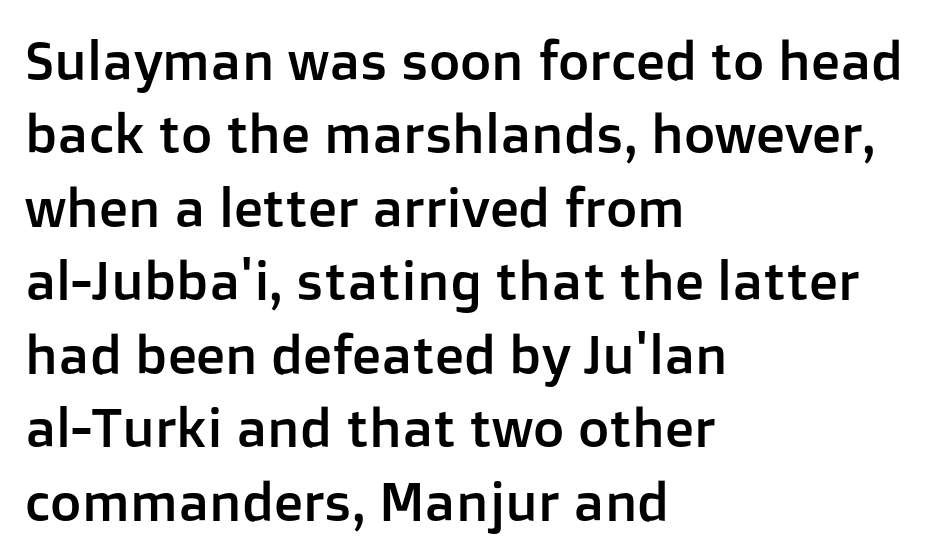
The image shows 54 px sans-serif type, upright; set left-aligned, normal line spacing (1.36x), normal letter spacing, not underlined; low stroke contrast and a medium x-height.
